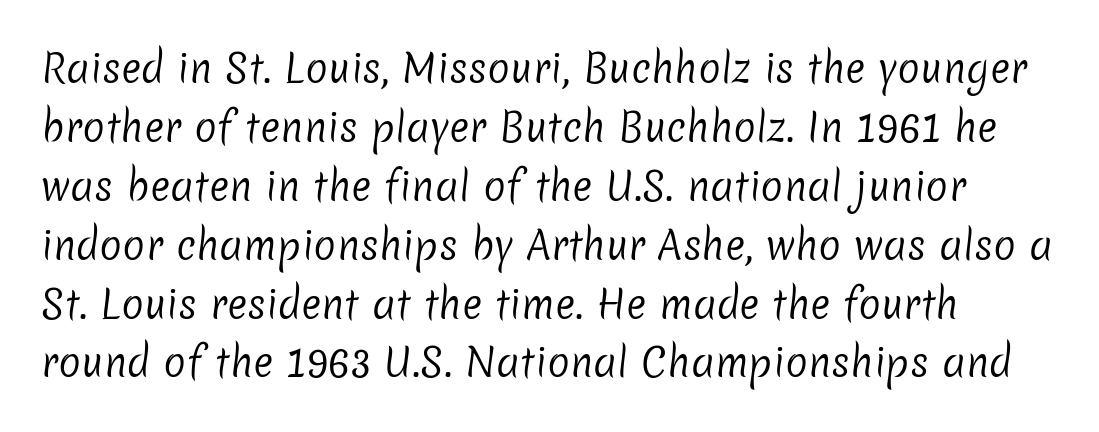
Q: Is the text bold? A: No.
Q: Is the typeface a serif or a sans-serif typeface? A: Sans-serif.
Q: Is the text underlined? A: No.
Q: Is the spacing between letters normal or unusually wide? A: Normal.
Q: Is the spacing between lines tight, normal or loose? A: Normal.
Q: Width (condensed, normal, or wide)? A: Normal.
Q: Stroke contrast? A: Low.
Q: x-height? A: Medium.
Q: Monospaced? A: No.
